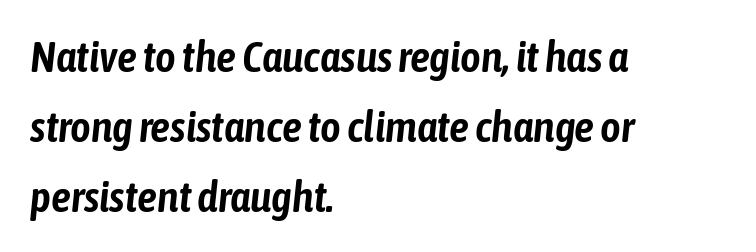
Q: Is the text italic (slanted)? A: Yes, it leans right by about 6 degrees.
Q: Is the text underlined? A: No.
Q: How is the paragraph aligned? A: Left-aligned.
Q: Is the spacing between letters normal or unusually wide? A: Normal.
Q: Is the spacing between lines tight, normal or loose? A: Normal.
Q: Width (condensed, normal, or wide)? A: Condensed.
Q: Stroke contrast? A: Low.
Q: x-height? A: Medium.
Q: Monospaced? A: No.
